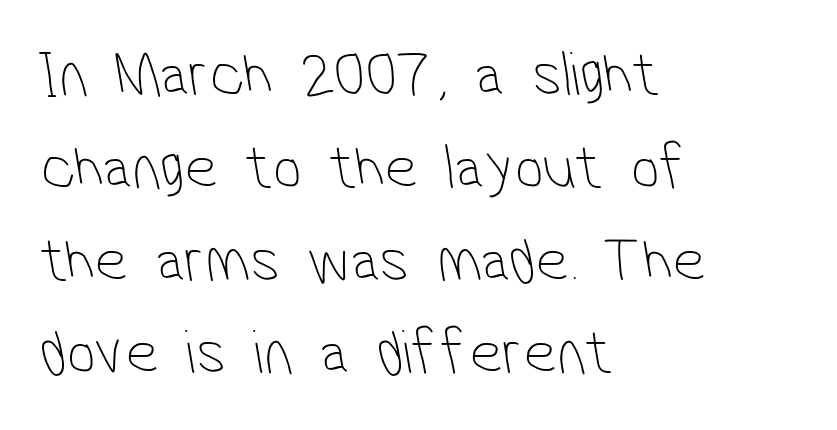
{"serif": "no", "bold": "no", "weight": "thin", "width": "condensed", "stroke_contrast": "low", "x_height": "medium", "monospaced": "no", "underline": "no", "align": "left", "line_spacing": "normal", "line_spacing_ratio": 1.45, "letter_spacing": "normal", "letter_spacing_em": 0.0, "glyph_px": 64}
